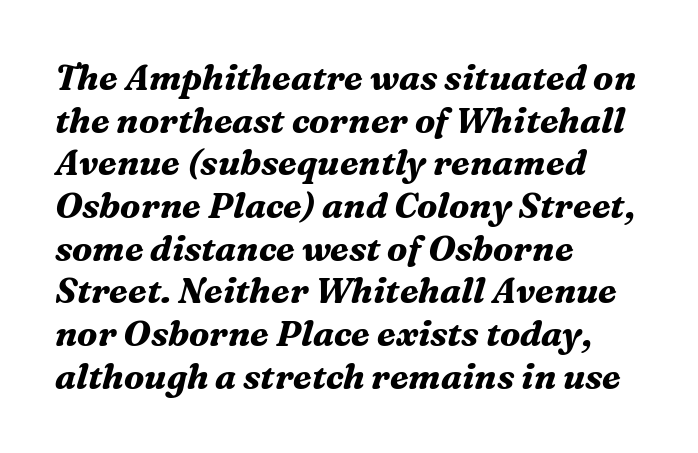
Each glyph is drawn with heavy, bold strokes. Where is the straight margin? On the left. Tracking value appears to be zero — textbook default spacing. Note: serifs present on the glyphs. The passage shown is typed in a proportional face where columns would drift. If you drew a line through each stem, it would be angled.
